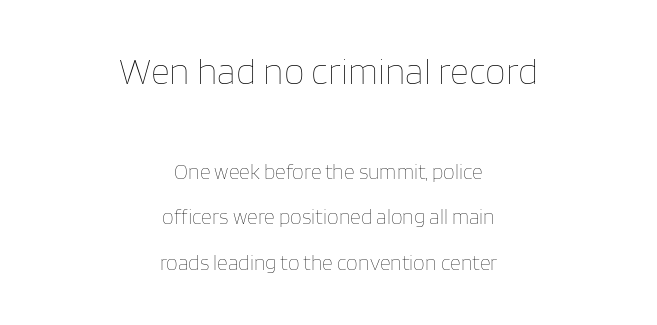
The type is set solid horizontally, with unmodified tracking. These two chunks differ in scale, with the top chunk taking the larger measure. The strokes are not fattened; the text isn't bold. A clean baseline with only descenders dipping below it. The lines are quadded center.
